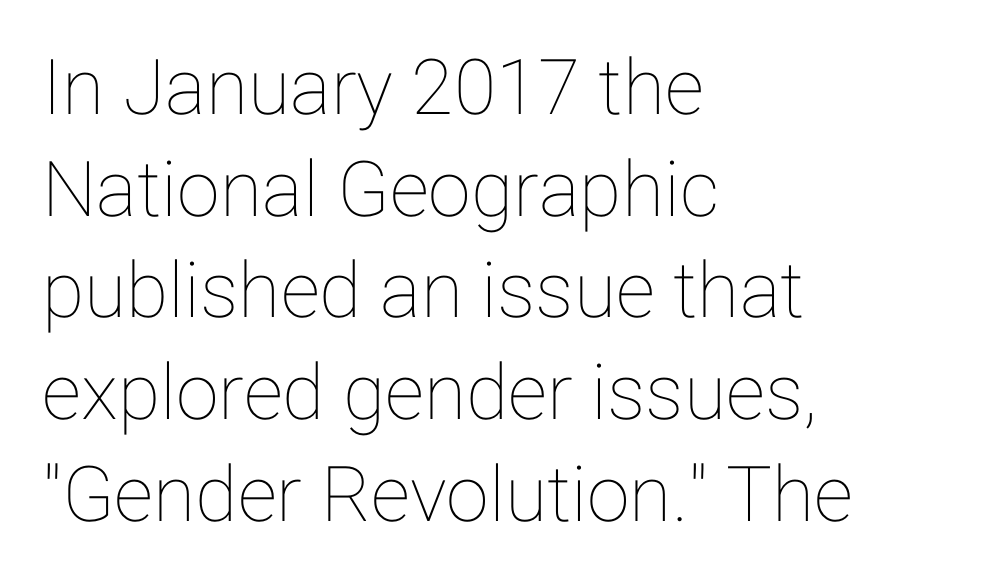
{"italic": "no", "width": "normal", "stroke_contrast": "low", "x_height": "medium", "monospaced": "no", "underline": "no", "align": "left", "line_spacing": "normal", "line_spacing_ratio": 1.32, "letter_spacing": "normal", "letter_spacing_em": 0.0, "glyph_px": 77}
